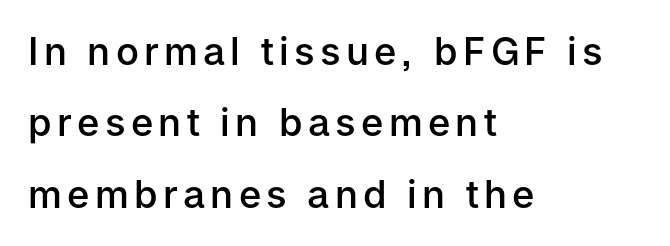
The image shows 38 px semibold sans-serif type, upright; set left-aligned, line spacing 1.88x, not underlined; low stroke contrast and a medium x-height.
